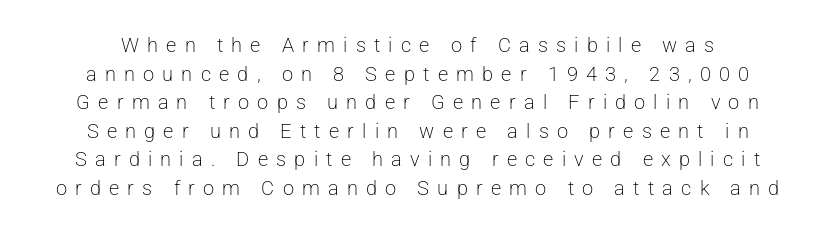
{"italic": "no", "bold": "no", "underline": "no", "line_spacing": "normal", "line_spacing_ratio": 1.43, "letter_spacing": "wide", "letter_spacing_em": 0.41, "glyph_px": 20}
